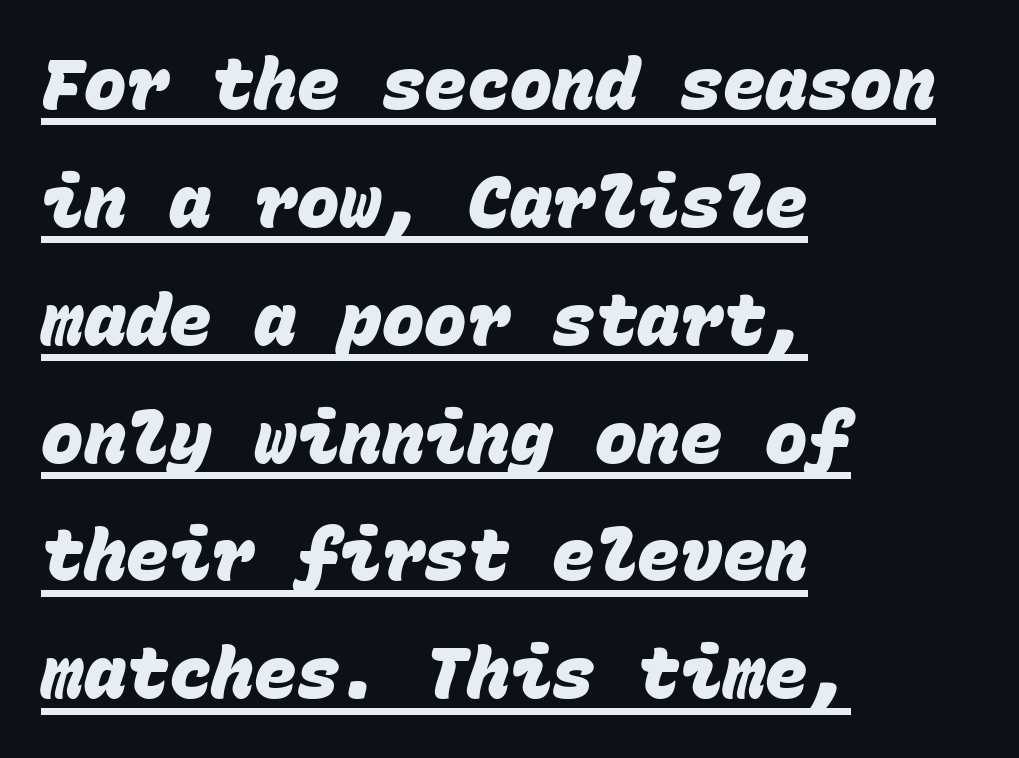
Notice how descenders clear the ascenders below comfortably — that's standard leading. If you drew a ruler down the left edge, every line would touch it. These words are printed bold, with thick strokes throughout. Default kerning and tracking; the words read as compact shapes. Does a line run under the words? Yes, clearly. This rendering employs a face without finishing strokes, i.e., a sans-serif.
